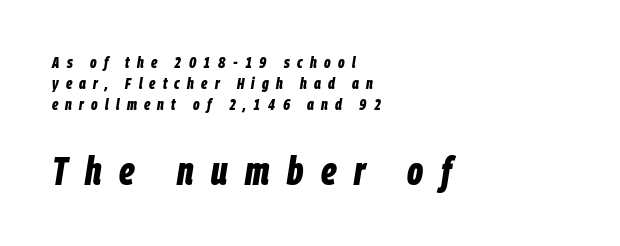
The image shows 39 px bold, condensed type, italic (leaning right); set left-aligned, normal line spacing (1.32x), unusually wide letter spacing (+0.45 em), not underlined; the second (bottom) block is 2.44x larger; low stroke contrast and a large x-height.
